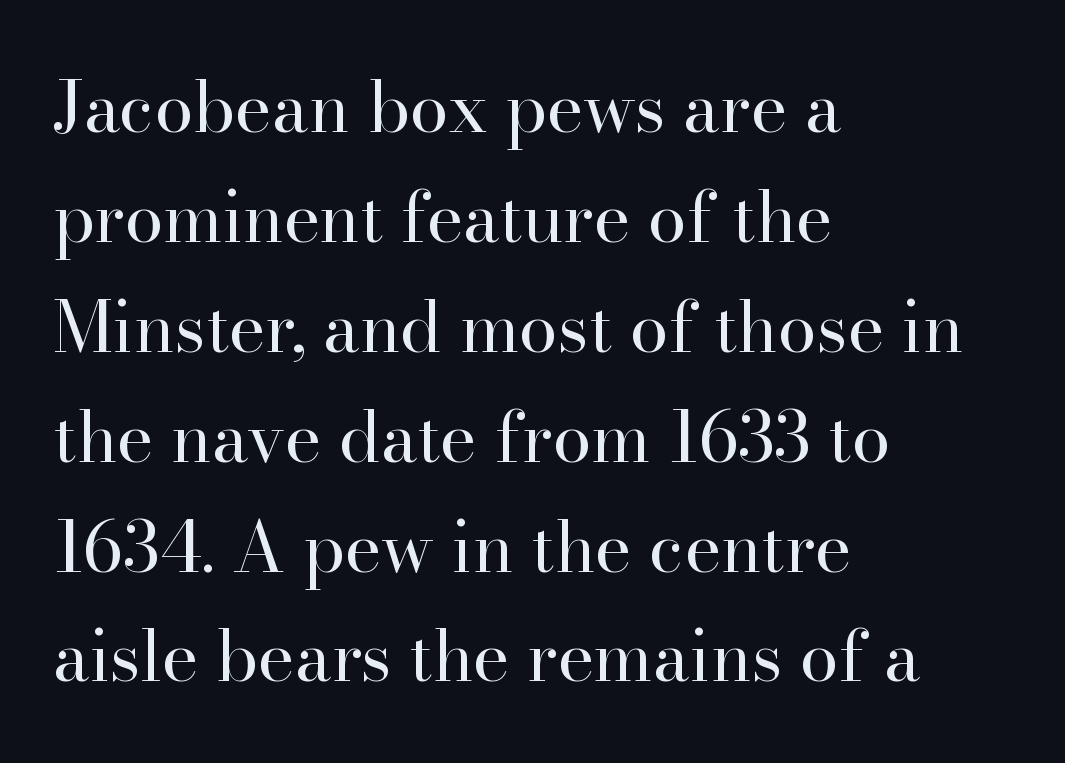
Beneath every word, the page is bare. This rendering leaves character spacing at its baseline value. Is this a fixed-width face? No — the glyphs have proportional, varying widths. These lines are set flush left with a ragged right edge. Old-style or modern, the face here clearly has serifs. The vertical gap from one line to the next is medium.
